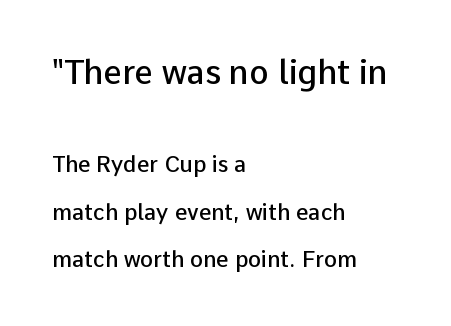
{"serif": "no", "italic": "no", "bold": "semi", "weight": "semibold", "width": "normal", "stroke_contrast": "low", "x_height": "medium", "monospaced": "no", "underline": "no", "align": "left", "line_spacing": "loose", "line_spacing_ratio": 2.17, "letter_spacing": "normal", "letter_spacing_em": 0.0, "larger_block": "first", "size_ratio": 1.5, "glyph_px": 33}
